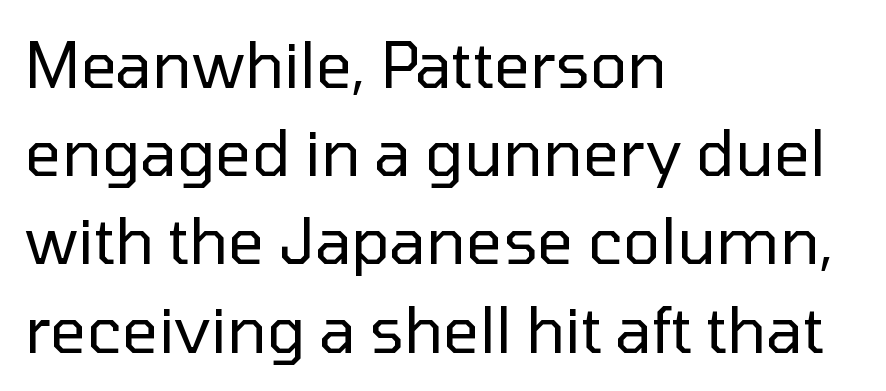
The image shows 63 px regular-weight sans-serif type, upright; set left-aligned, normal line spacing (1.4x), normal letter spacing, not underlined; low stroke contrast and a medium x-height.
